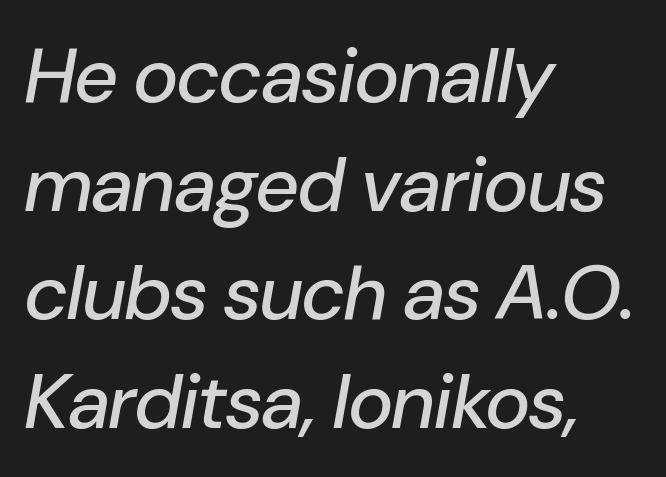
This rendering leaves character spacing at its baseline value. Italic? Definitely — the glyphs are oblique. The leading is moderate, giving the passage an even texture. The text block is weighted toward the left margin, trailing off unevenly rightward.
